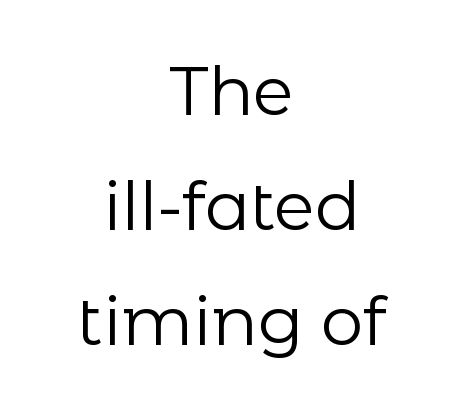
Q: Is the text bold? A: No.
Q: Is the text italic (slanted)? A: No, it is upright.
Q: Is the typeface a serif or a sans-serif typeface? A: Sans-serif.
Q: Is the text underlined? A: No.
Q: How is the paragraph aligned? A: Centered.
Q: Is the spacing between letters normal or unusually wide? A: Normal.
Q: Width (condensed, normal, or wide)? A: Normal.
Q: Stroke contrast? A: Low.
Q: x-height? A: Medium.
Q: Monospaced? A: No.
